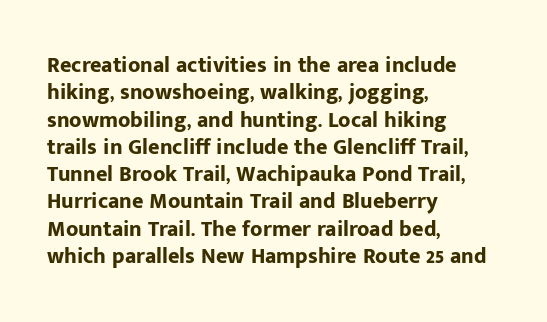
Q: Is the text bold? A: Yes.
Q: Is the text italic (slanted)? A: No, it is upright.
Q: Is the text underlined? A: No.
Q: How is the paragraph aligned? A: Left-aligned.
Q: Is the spacing between letters normal or unusually wide? A: Normal.
